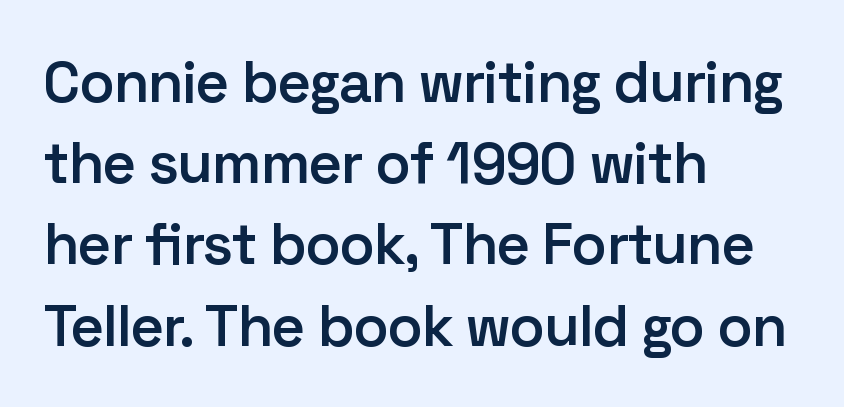
{"serif": "no", "italic": "no", "bold": "semi", "weight": "semibold", "width": "normal", "stroke_contrast": "low", "x_height": "medium", "monospaced": "no", "underline": "no", "align": "left", "line_spacing": "normal", "line_spacing_ratio": 1.4, "letter_spacing": "normal", "letter_spacing_em": 0.0, "glyph_px": 58}
